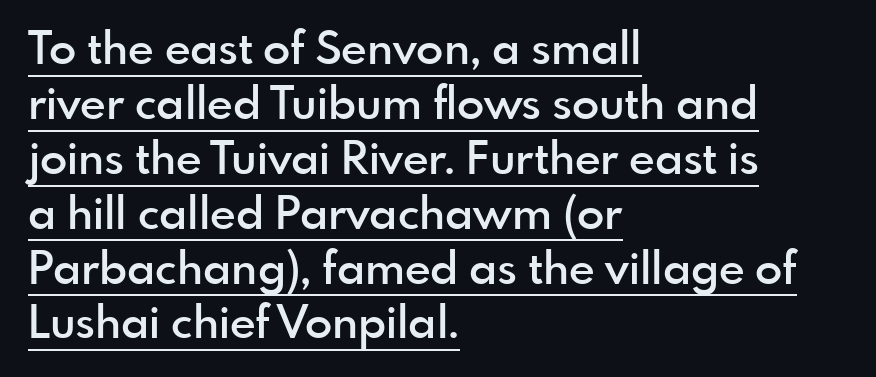
Q: Is the text bold? A: Semi-bold.
Q: Is the text italic (slanted)? A: No, it is upright.
Q: Is the typeface a serif or a sans-serif typeface? A: Sans-serif.
Q: Is the text underlined? A: Yes.
Q: How is the paragraph aligned? A: Left-aligned.
Q: Is the spacing between letters normal or unusually wide? A: Normal.
Q: Width (condensed, normal, or wide)? A: Normal.
Q: x-height? A: Small.
Q: Monospaced? A: No.
